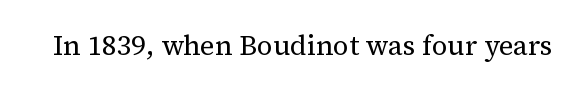
Q: Is the text bold? A: No.
Q: Is the text italic (slanted)? A: No, it is upright.
Q: Is the typeface a serif or a sans-serif typeface? A: Serif.
Q: Is the text underlined? A: No.
Q: Is the spacing between letters normal or unusually wide? A: Normal.
Q: Width (condensed, normal, or wide)? A: Normal.
Q: Stroke contrast? A: Medium.
Q: x-height? A: Medium.
Q: Monospaced? A: No.
